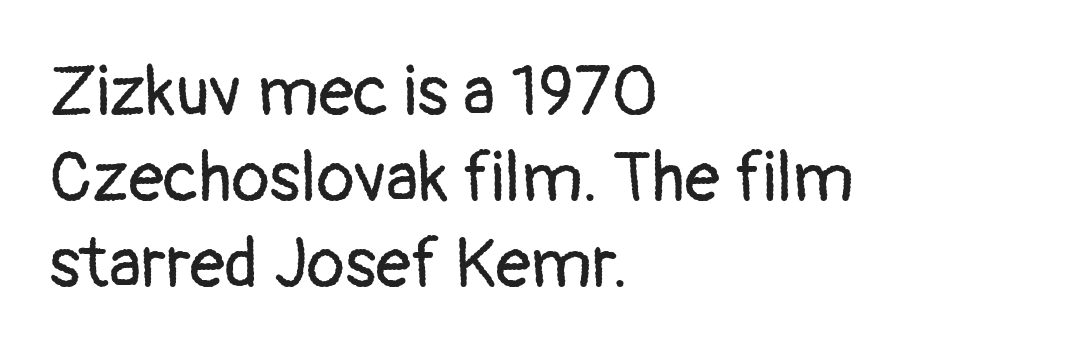
The image shows 70 px regular-weight sans-serif type, upright; set left-aligned, line spacing 1.23x, normal letter spacing, not underlined; low stroke contrast and a medium x-height.
